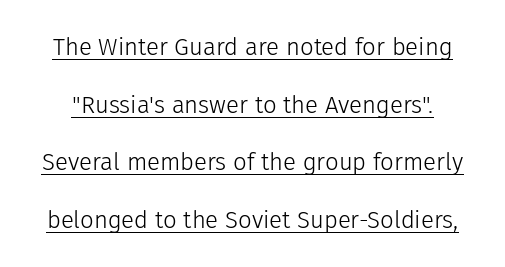
{"italic": "no", "bold": "no", "underline": "yes", "line_spacing": "loose", "line_spacing_ratio": 2.4, "letter_spacing": "normal", "letter_spacing_em": 0.0, "glyph_px": 24}
